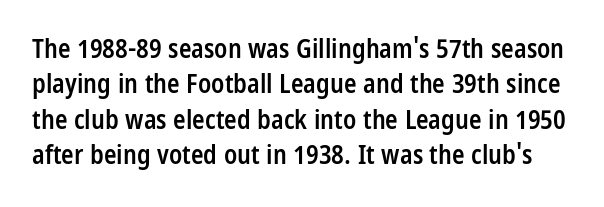
{"italic": "no", "bold": "semi", "underline": "no", "line_spacing": "normal", "line_spacing_ratio": 1.36, "letter_spacing": "normal", "letter_spacing_em": 0.0, "glyph_px": 26}
